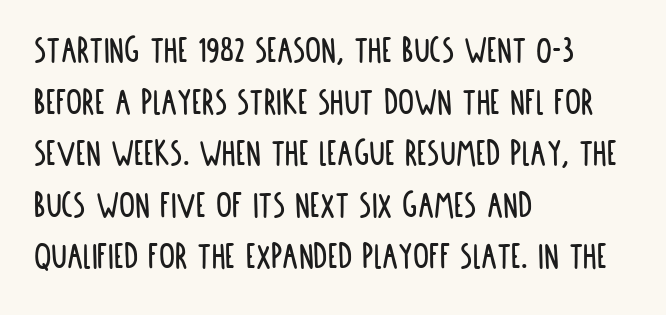
The image shows 40 px condensed sans-serif type, upright; set left-aligned, normal line spacing (1.29x), normal letter spacing, not underlined; low stroke contrast and a large x-height.
